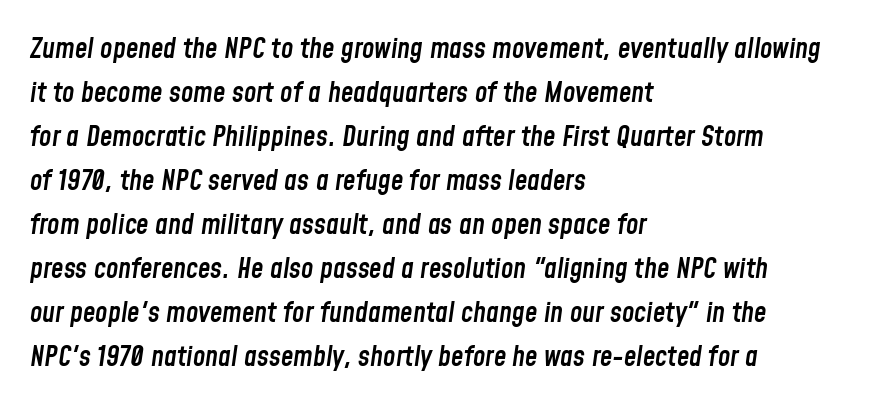
{"italic": "yes", "lean": "right", "slant_degrees": 8, "bold": "semi", "weight": "semibold", "width": "condensed", "stroke_contrast": "low", "x_height": "medium", "monospaced": "no", "underline": "no", "align": "left", "line_spacing": "normal", "line_spacing_ratio": 1.57, "letter_spacing": "normal", "letter_spacing_em": 0.0, "glyph_px": 28}
